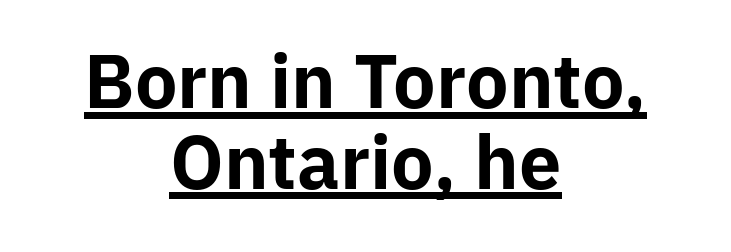
The image shows 72 px bold sans-serif type, upright; set centered, tight line spacing (1.12x), normal letter spacing, underlined; low stroke contrast and a medium x-height.
